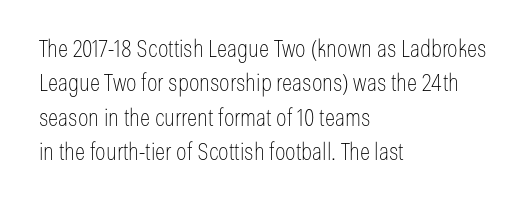
Vertical stems look standard width or narrower in stroke. Default kerning and tracking; the words read as compact shapes. These lines are set flush left with a ragged right edge. The baseline area is clear.
